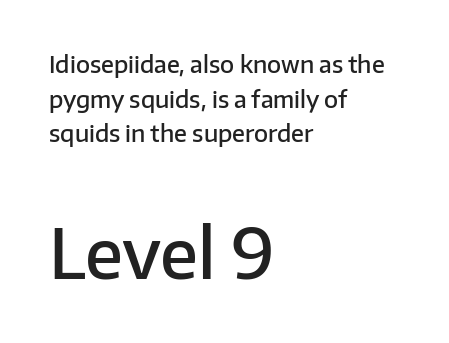
The image shows 68 px semibold sans-serif type, upright; set left-aligned, normal line spacing (1.51x), normal letter spacing, not underlined; the second (bottom) block is 2.96x larger; low stroke contrast and a medium x-height.
